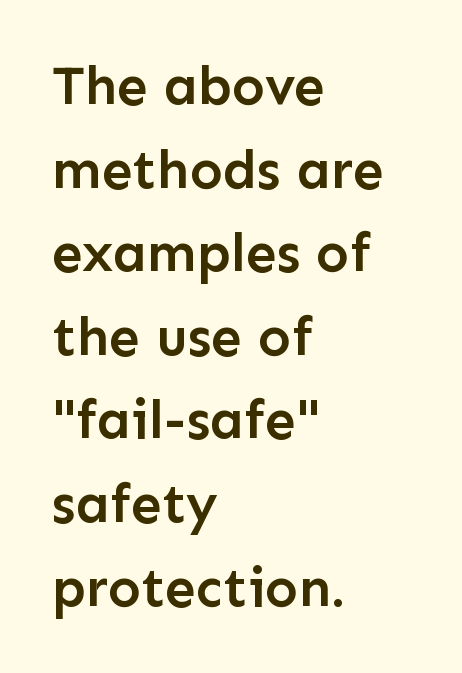
The image shows 55 px semibold sans-serif type, upright; set left-aligned, normal line spacing (1.52x), normal letter spacing, not underlined; low stroke contrast and a medium x-height.
